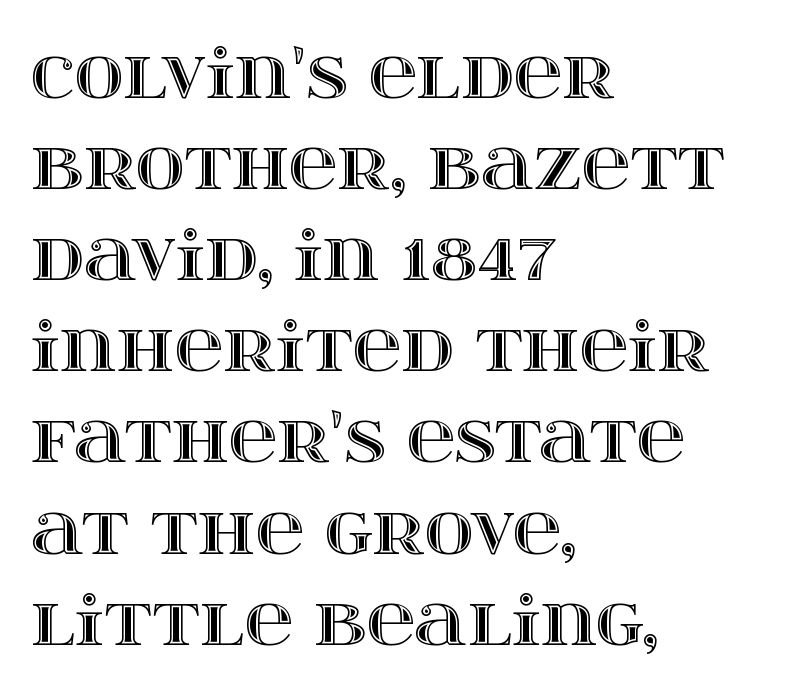
Q: Is the text italic (slanted)? A: No, it is upright.
Q: Is the text underlined? A: No.
Q: How is the paragraph aligned? A: Left-aligned.
Q: Is the spacing between letters normal or unusually wide? A: Normal.
Q: Is the spacing between lines tight, normal or loose? A: Normal.
Q: Width (condensed, normal, or wide)? A: Wide.
Q: x-height? A: Large.
Q: Monospaced? A: No.
